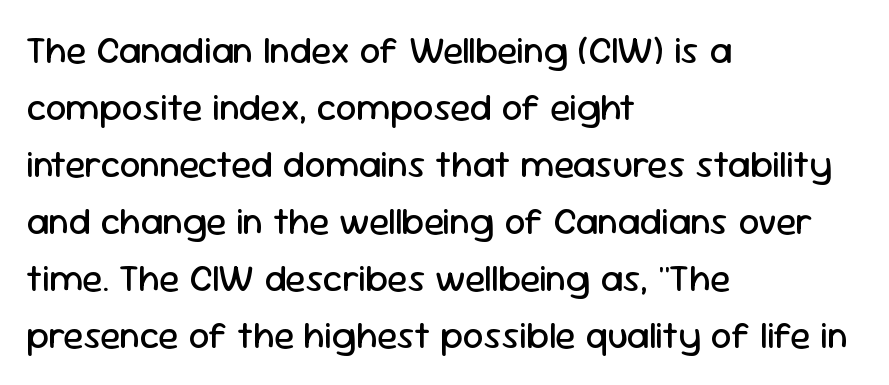
Q: Is the text bold? A: No.
Q: Is the text italic (slanted)? A: No, it is upright.
Q: Is the typeface a serif or a sans-serif typeface? A: Sans-serif.
Q: Is the text underlined? A: No.
Q: How is the paragraph aligned? A: Left-aligned.
Q: Is the spacing between letters normal or unusually wide? A: Normal.
Q: Is the spacing between lines tight, normal or loose? A: Normal.
Q: Width (condensed, normal, or wide)? A: Normal.
Q: Stroke contrast? A: Low.
Q: x-height? A: Medium.
Q: Monospaced? A: No.
